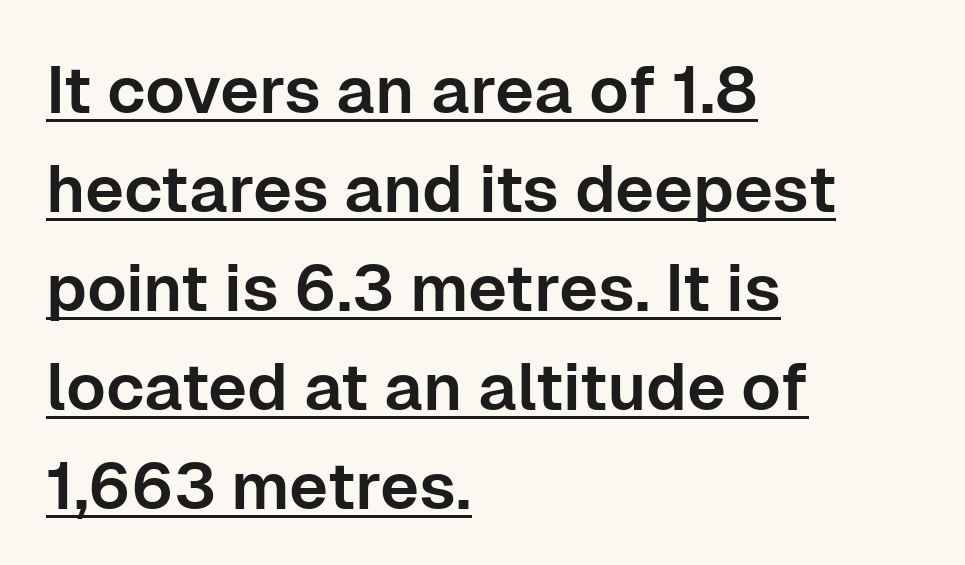
Vertical spacing — default. Caption: standard tracking, unaltered. A roman cut, with each character standing at attention. The rendering uses natural spacing where letterforms have individual widths.
